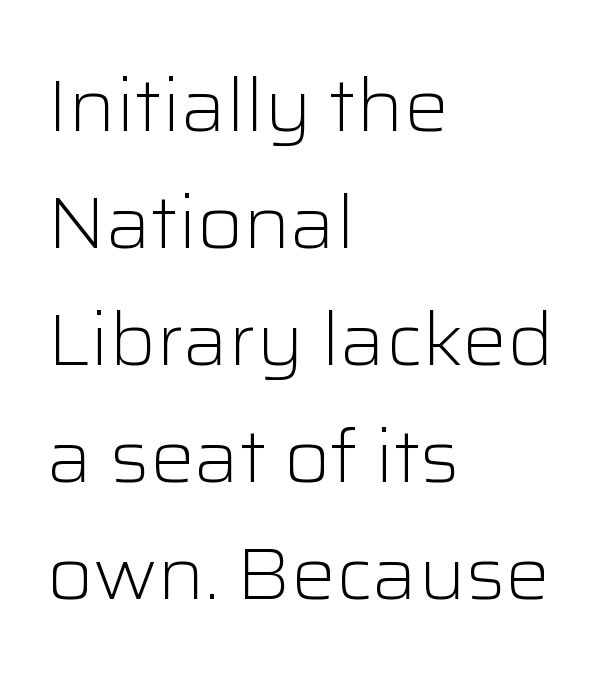
{"serif": "no", "italic": "no", "bold": "no", "weight": "light", "width": "normal", "stroke_contrast": "low", "x_height": "medium", "monospaced": "no", "underline": "no", "align": "left", "line_spacing": "normal", "line_spacing_ratio": 1.58, "letter_spacing": "normal", "letter_spacing_em": 0.0, "glyph_px": 74}
